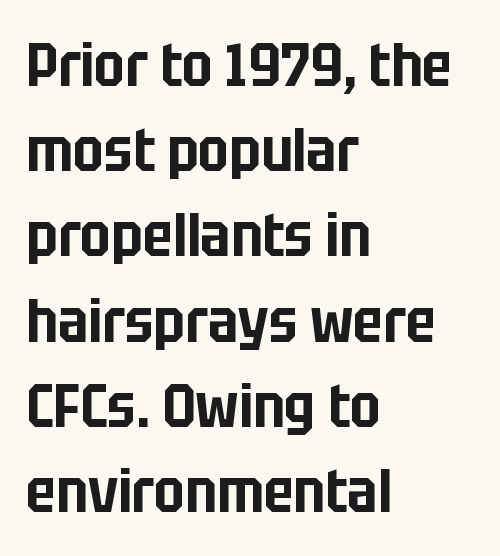
The image shows 60 px condensed sans-serif type, upright; set left-aligned, normal line spacing (1.42x), normal letter spacing, not underlined; low stroke contrast and a large x-height.
